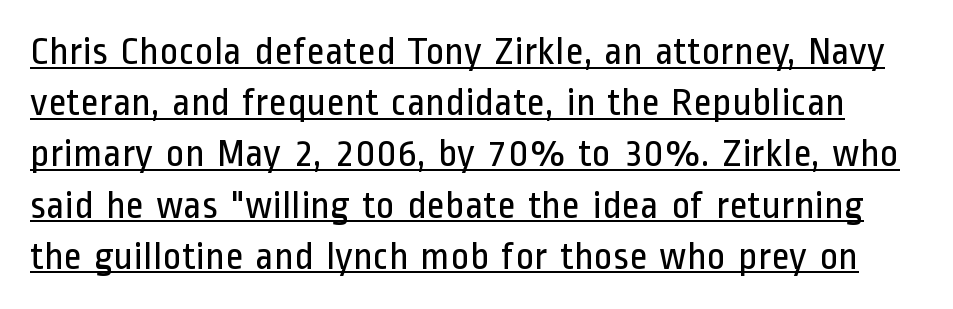
The image shows 40 px regular-weight, condensed sans-serif type, upright; set normal line spacing (1.28x), normal letter spacing, underlined; low stroke contrast and a medium x-height.
